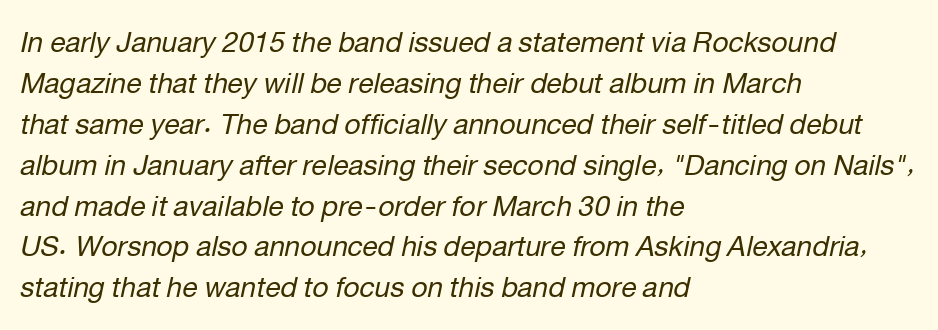
The image shows 28 px regular-weight type, italic (leaning right); set left-aligned, normal line spacing (1.46x), normal letter spacing, not underlined; low stroke contrast and a medium x-height.
